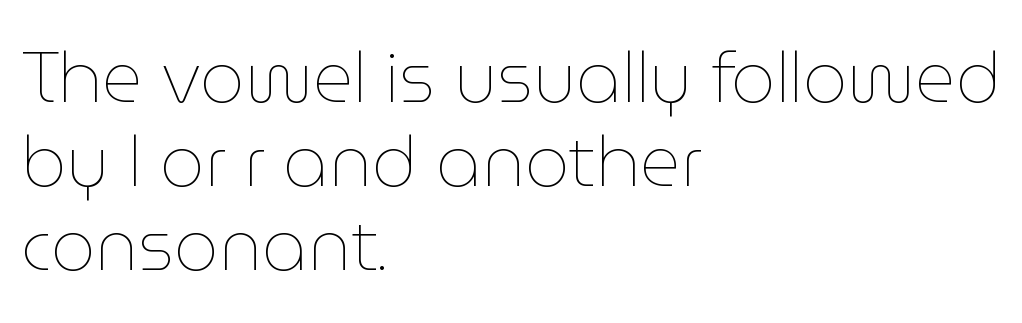
The line texture is even and compact thanks to regular tracking. Check the space under the baseline: it is left empty. Nothing heavy about these letters — not bold at all. Note the varied advance widths — an 'i' is clearly narrower than an 'm'. Horizontally, the lines are justified to the leading edge only. Is there any slant? The stems are plumb.
